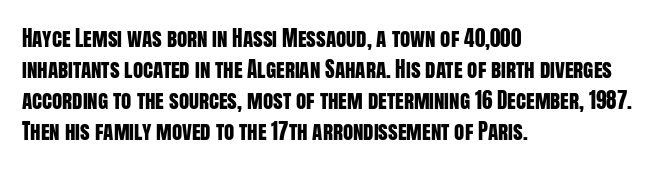
The image shows 21 px text type, upright; set left-aligned, normal line spacing (1.48x), normal letter spacing, not underlined.
